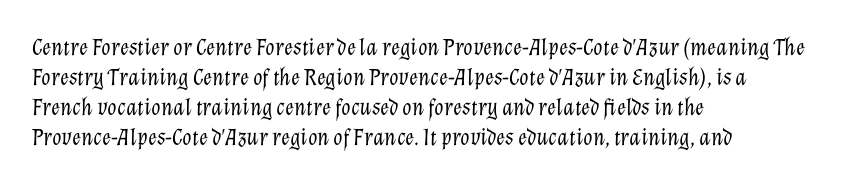
The image shows 24 px text type, italic (leaning right); set left-aligned, normal line spacing (1.25x), normal letter spacing, not underlined.
